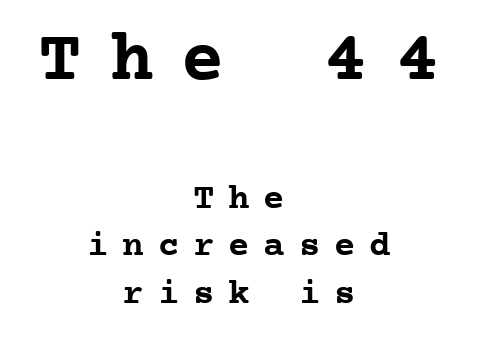
Q: Is the text bold? A: Yes.
Q: Is the text italic (slanted)? A: No, it is upright.
Q: Is the typeface a serif or a sans-serif typeface? A: Serif.
Q: Is the text underlined? A: No.
Q: How is the paragraph aligned? A: Centered.
Q: Is the spacing between letters normal or unusually wide? A: Unusually wide.
Q: Is the spacing between lines tight, normal or loose? A: Normal.
Q: Which block of text is set in a larger size, the first (top) or the second (bottom)? A: The first (top) one.
Q: Width (condensed, normal, or wide)? A: Normal.
Q: Stroke contrast? A: Low.
Q: x-height? A: Medium.
Q: Monospaced? A: Yes.
